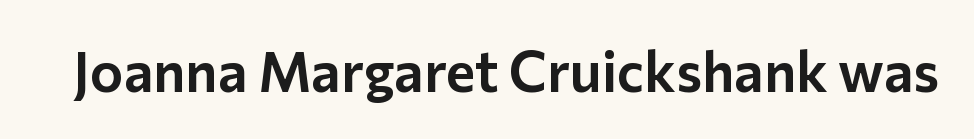
The image shows 56 px sans-serif type, upright; set normal letter spacing, not underlined; low stroke contrast and a medium x-height.
